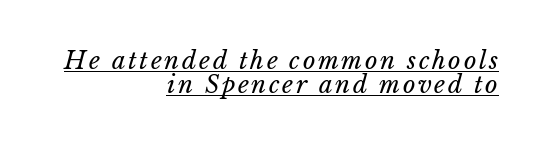
Q: Is the text bold? A: No.
Q: Is the text italic (slanted)? A: Yes, it leans right by about 15 degrees.
Q: Is the text underlined? A: Yes.
Q: How is the paragraph aligned? A: Right-aligned.
Q: Is the spacing between lines tight, normal or loose? A: Tight.
